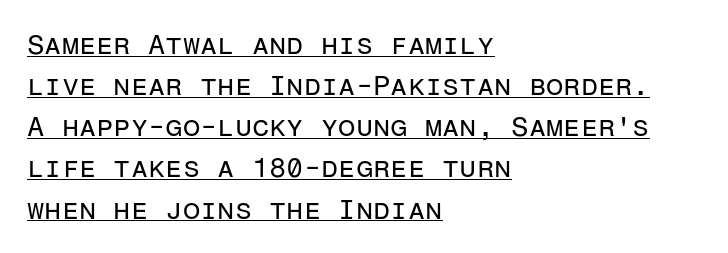
Spacing verdict: monospaced, one width for all characters. The lines are quadded left. Quick note: underline on. Line spacing here is normal. Weight class: somewhere from thin through regular. This is sans-serif lettering, the kind often seen on screens and signage.
